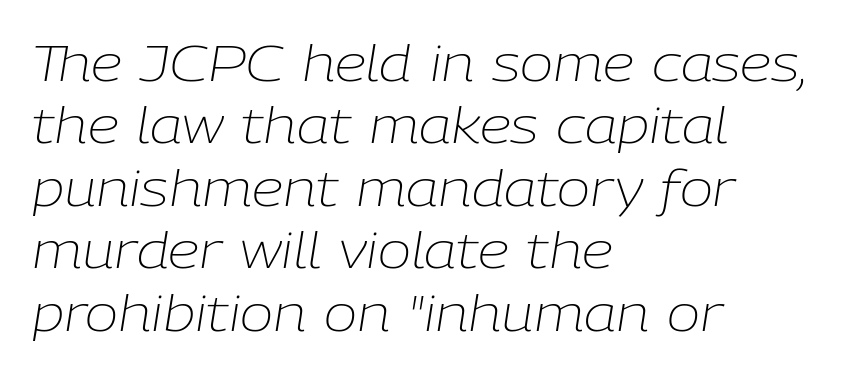
{"italic": "yes", "lean": "right", "slant_degrees": 9, "bold": "no", "weight": "light", "width": "normal", "stroke_contrast": "low", "x_height": "medium", "monospaced": "no", "underline": "no", "align": "left", "line_spacing": "normal", "line_spacing_ratio": 1.25, "letter_spacing": "normal", "letter_spacing_em": 0.0, "glyph_px": 50}
